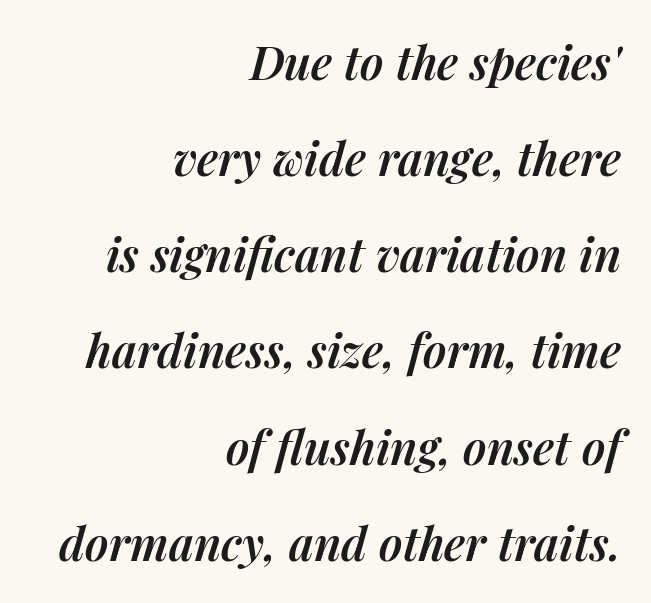
Q: Is the text bold? A: Semi-bold.
Q: Is the text italic (slanted)? A: Yes, it leans right by about 14 degrees.
Q: Is the text underlined? A: No.
Q: How is the paragraph aligned? A: Right-aligned.
Q: Is the spacing between letters normal or unusually wide? A: Normal.
Q: Is the spacing between lines tight, normal or loose? A: Loose.
Q: Width (condensed, normal, or wide)? A: Normal.
Q: Stroke contrast? A: Medium.
Q: x-height? A: Medium.
Q: Monospaced? A: No.
